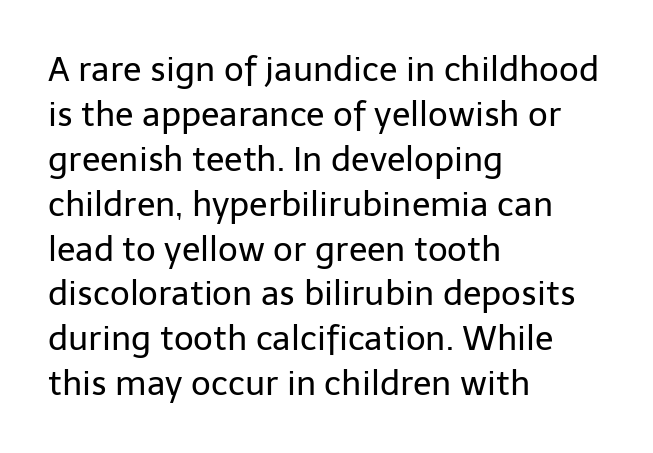
Rule under the text: the space is simply empty. Nope, not italic — everything's standing straight. Which margin do the lines hug? The left one — the right edge is uneven. Nope, no serifs anywhere on these letters. Interline gaps are of average width in this sample.
